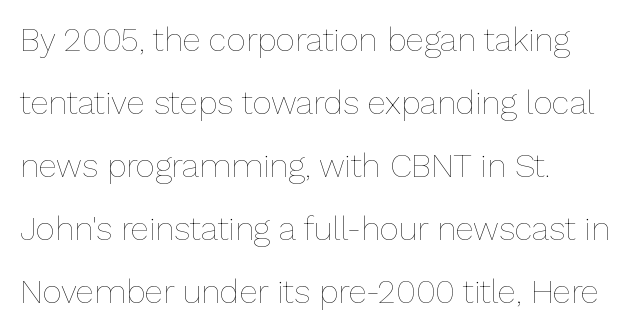
{"italic": "no", "bold": "no", "weight": "thin", "width": "normal", "stroke_contrast": "low", "x_height": "medium", "monospaced": "no", "underline": "no", "align": "left", "line_spacing": "loose", "line_spacing_ratio": 1.91, "letter_spacing": "normal", "letter_spacing_em": 0.0, "glyph_px": 33}
